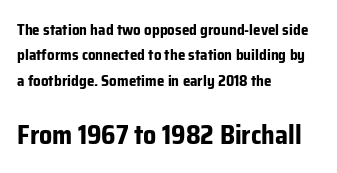
The image shows 26 px bold type, upright; set left-aligned, normal line spacing (1.69x), normal letter spacing, not underlined; the second (bottom) block is 1.73x larger.
